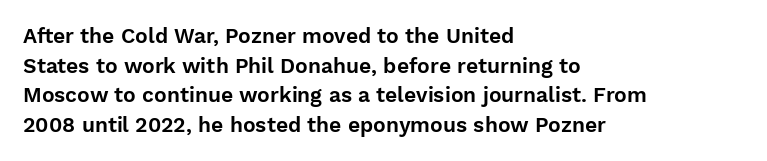
Caption: standard tracking, unaltered. Only glyphs here, with clear space below each row. The line-height multiplier appears to be the usual default. The typography opts for an upright posture over an oblique one. A student would call this left alignment; a typographer would say flush left, rag right.
